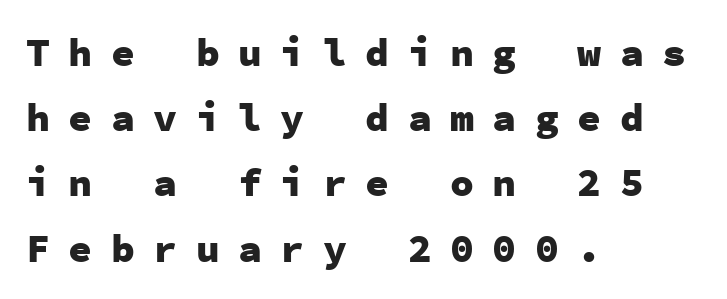
The image shows 40 px heavy sans-serif type, upright, monospaced; set left-aligned, normal line spacing (1.63x), unusually wide letter spacing (+0.46 em), not underlined; low stroke contrast and a medium x-height.
